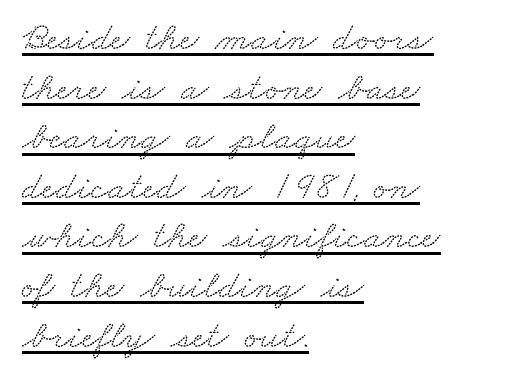
Q: Is the typeface a serif or a sans-serif typeface? A: Serif.
Q: Is the text underlined? A: Yes.
Q: How is the paragraph aligned? A: Left-aligned.
Q: Is the spacing between letters normal or unusually wide? A: Normal.
Q: Width (condensed, normal, or wide)? A: Wide.
Q: Stroke contrast? A: Low.
Q: x-height? A: Small.
Q: Monospaced? A: No.
